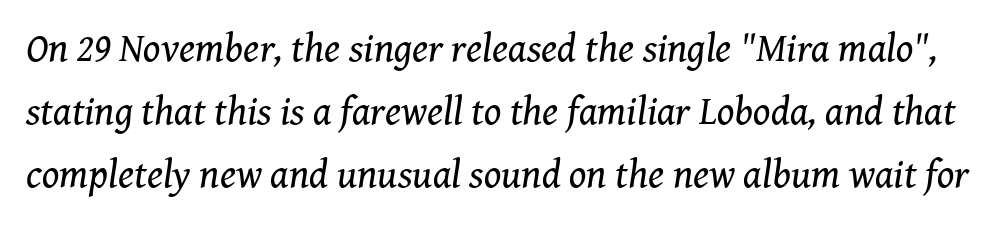
The passage shown is typed in a proportional face where columns would drift. Lines of text with bare space underneath. The passage shown is typeset with a serif family. The weight tops out at a normal text grade. The horizontal fit of the characters is conventional and even.
